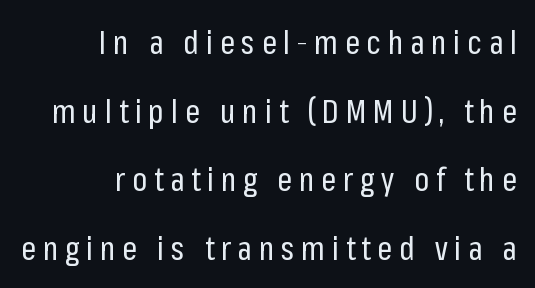
Notice how the stems are strictly vertical — no italics here. The setting favours the right margin, as signatures and pull-quotes sometimes do. The horizontal fit of the characters is loose and conspicuously gappy. These lines are rendered in a variable-pitch font. The strokes are not fattened; the text isn't bold.
